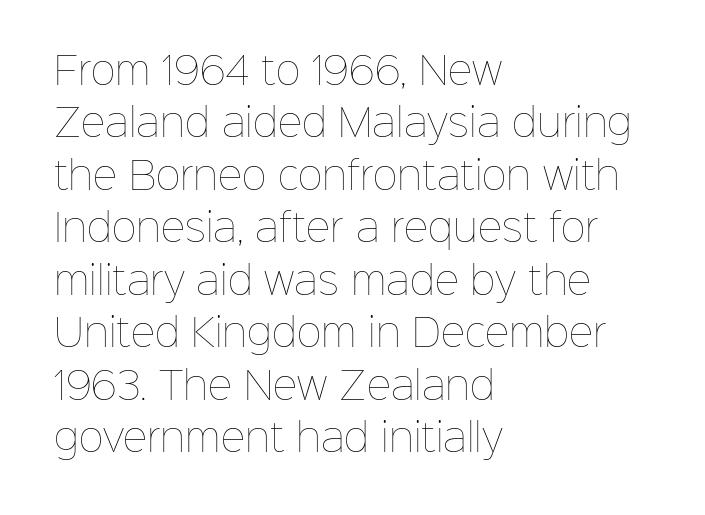
Q: Is the text bold? A: No.
Q: Is the text italic (slanted)? A: No, it is upright.
Q: Is the text underlined? A: No.
Q: How is the paragraph aligned? A: Left-aligned.
Q: Is the spacing between letters normal or unusually wide? A: Normal.
Q: Is the spacing between lines tight, normal or loose? A: Normal.
Q: Width (condensed, normal, or wide)? A: Normal.
Q: Stroke contrast? A: Low.
Q: x-height? A: Medium.
Q: Monospaced? A: No.
